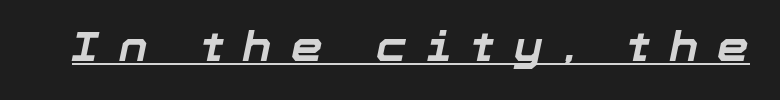
The image shows 40 px bold type, italic (leaning right); set unusually wide letter spacing (+0.49 em), underlined; low stroke contrast and a medium x-height.
